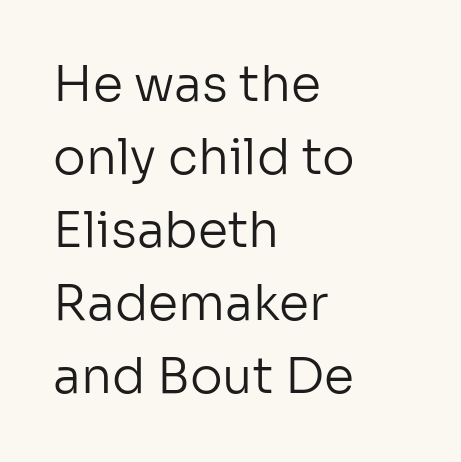
{"serif": "no", "italic": "no", "bold": "no", "weight": "regular", "width": "normal", "stroke_contrast": "low", "x_height": "medium", "monospaced": "no", "underline": "no", "align": "left", "line_spacing": "normal", "line_spacing_ratio": 1.49, "letter_spacing": "normal", "letter_spacing_em": 0.0, "glyph_px": 49}
